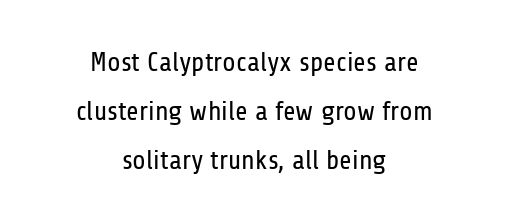
The image shows 27 px text type, upright; set centered, line spacing 1.82x, normal letter spacing, not underlined.
